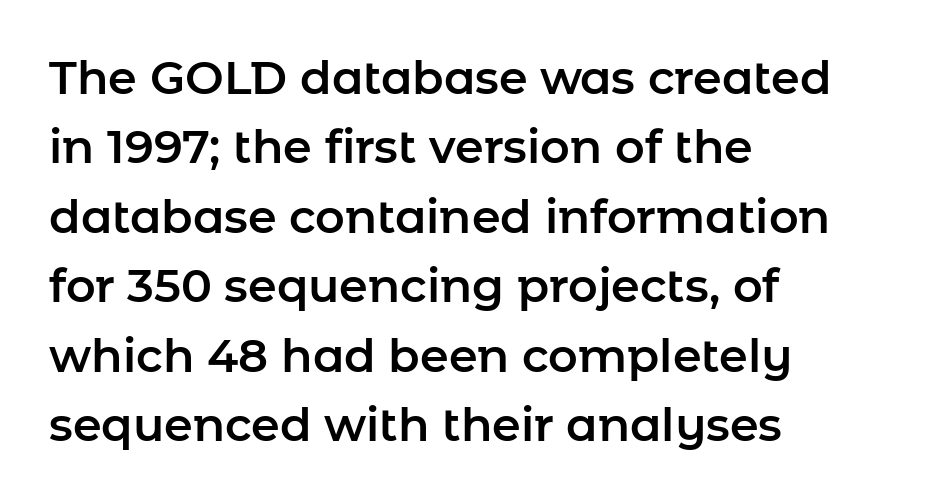
{"serif": "no", "italic": "no", "width": "normal", "stroke_contrast": "low", "x_height": "medium", "monospaced": "no", "underline": "no", "align": "left", "line_spacing": "normal", "line_spacing_ratio": 1.51, "letter_spacing": "normal", "letter_spacing_em": 0.0, "glyph_px": 46}
